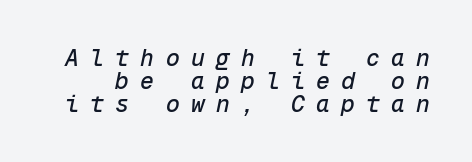
The image shows 23 px text type, italic (leaning right); set tight line spacing (1.01x), unusually wide letter spacing (+0.49 em), not underlined.
